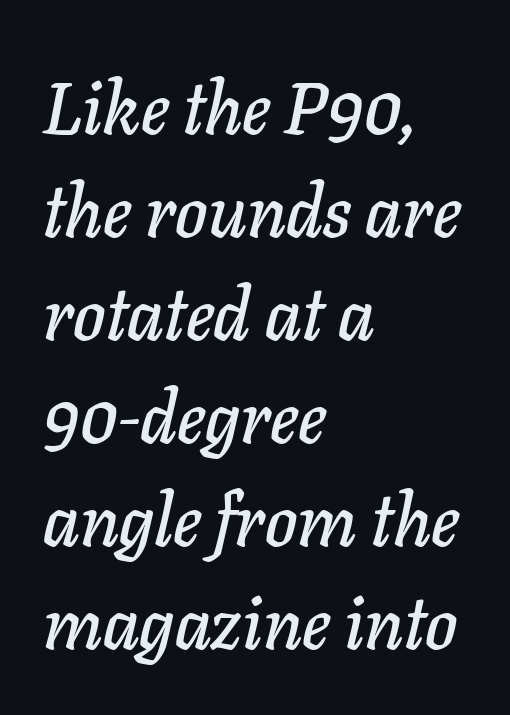
{"italic": "yes", "lean": "right", "slant_degrees": 11, "width": "normal", "stroke_contrast": "low", "x_height": "medium", "monospaced": "no", "underline": "no", "align": "left", "line_spacing": "normal", "line_spacing_ratio": 1.41, "letter_spacing": "normal", "letter_spacing_em": 0.0, "glyph_px": 73}
